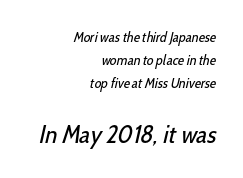
Q: Is the text bold? A: No.
Q: Is the text underlined? A: No.
Q: How is the paragraph aligned? A: Right-aligned.
Q: Is the spacing between letters normal or unusually wide? A: Normal.
Q: Is the spacing between lines tight, normal or loose? A: Normal.
Q: Which block of text is set in a larger size, the first (top) or the second (bottom)? A: The second (bottom) one.
